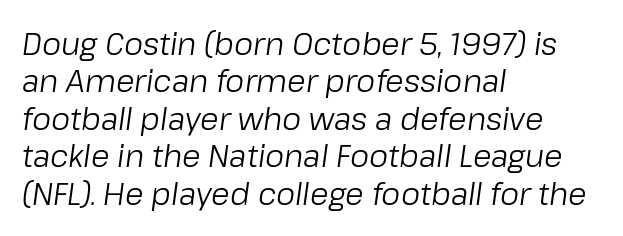
Regular leading. Stroke thickness stays within the range of a standard reading face or lighter. Think of a printed novel: that variable character pitch is what you see here. The gap between lines stays unmarked. The lettering tilts uniformly, giving the passage an italic look.
